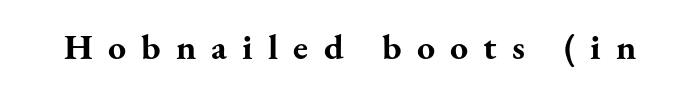
The image shows 36 px bold serif type, upright; set unusually wide letter spacing (+0.42 em), not underlined; medium stroke contrast and a small x-height.
